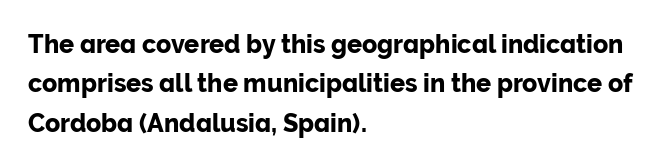
Q: Is the text italic (slanted)? A: No, it is upright.
Q: Is the text underlined? A: No.
Q: How is the paragraph aligned? A: Left-aligned.
Q: Is the spacing between letters normal or unusually wide? A: Normal.
Q: Is the spacing between lines tight, normal or loose? A: Normal.
